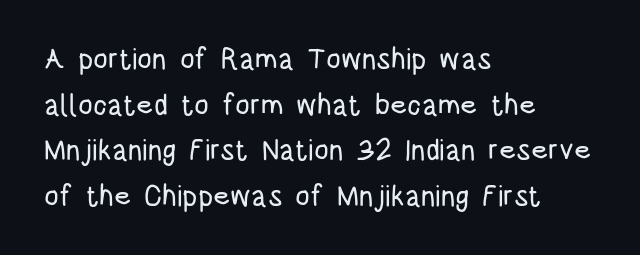
Nope, not italic — everything's standing straight. Tracking here is standard; glyphs follow each other at the usual distance. These lines sit exactly where default settings would place them. Typeset ragged right — the left edge is the straight one.
